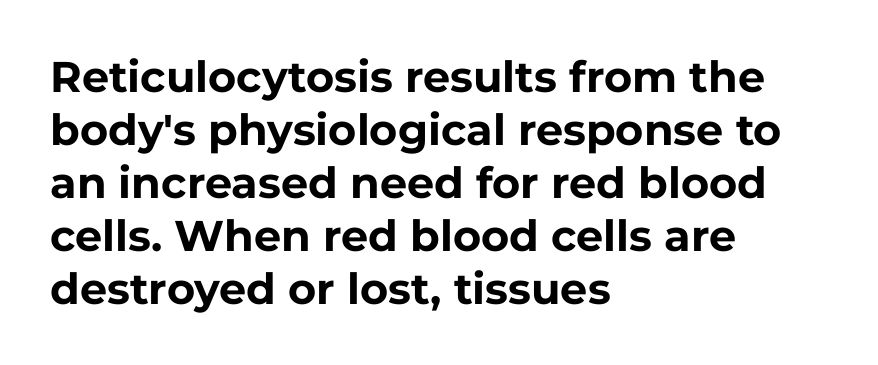
Q: Is the text bold? A: Yes.
Q: Is the text italic (slanted)? A: No, it is upright.
Q: Is the typeface a serif or a sans-serif typeface? A: Sans-serif.
Q: Is the text underlined? A: No.
Q: How is the paragraph aligned? A: Left-aligned.
Q: Is the spacing between letters normal or unusually wide? A: Normal.
Q: Width (condensed, normal, or wide)? A: Normal.
Q: Stroke contrast? A: Low.
Q: x-height? A: Medium.
Q: Monospaced? A: No.
